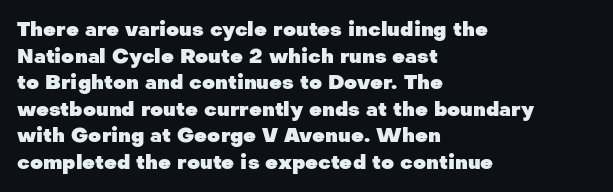
The image shows 20 px bold type, upright; set left-aligned, normal line spacing (1.33x), normal letter spacing, not underlined.
